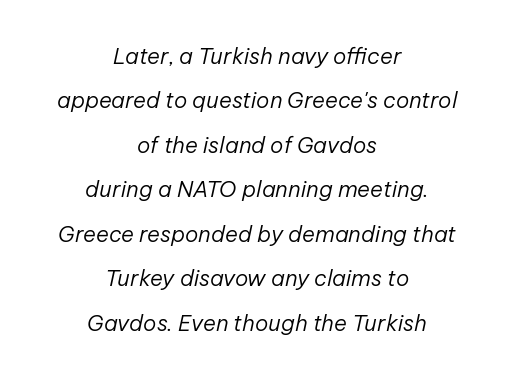
The image shows 22 px text type, italic (leaning right); set centered, loose line spacing (2.02x), normal letter spacing, not underlined.
